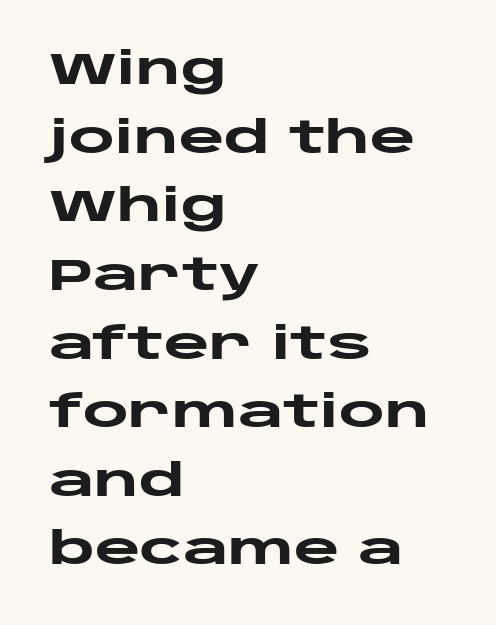
Q: Is the text bold? A: Yes.
Q: Is the text italic (slanted)? A: No, it is upright.
Q: Is the typeface a serif or a sans-serif typeface? A: Sans-serif.
Q: Is the text underlined? A: No.
Q: How is the paragraph aligned? A: Left-aligned.
Q: Is the spacing between letters normal or unusually wide? A: Normal.
Q: Is the spacing between lines tight, normal or loose? A: Normal.
Q: Width (condensed, normal, or wide)? A: Wide.
Q: Stroke contrast? A: Low.
Q: x-height? A: Large.
Q: Monospaced? A: No.
